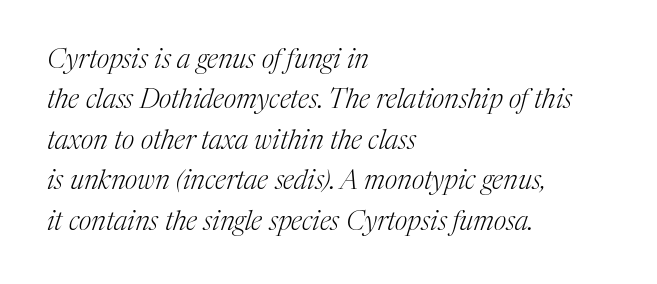
The image shows 27 px text type, italic (leaning right); set left-aligned, normal line spacing (1.5x), normal letter spacing, not underlined.
